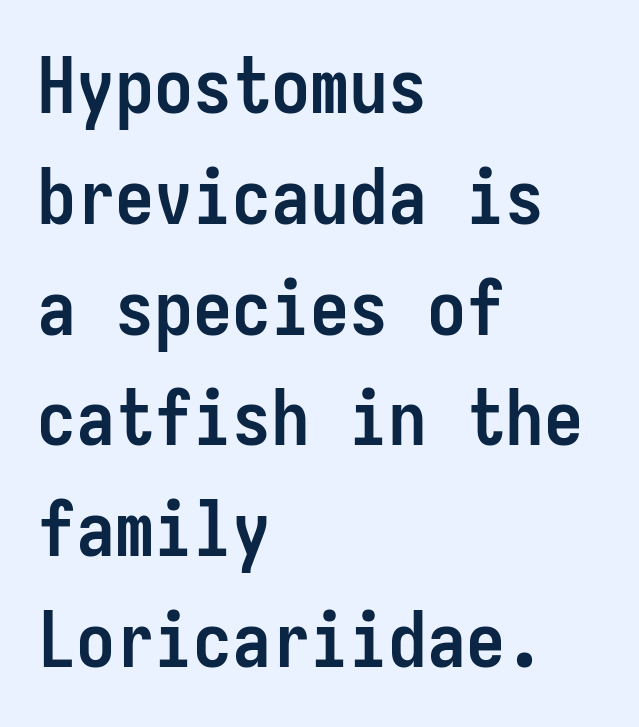
Bare-footed words on every line. A typesetter would mark this as roman, not italic. The rows are spaced the way most documents space them. No feet cap the strokes, marking this as sans-serif type.
